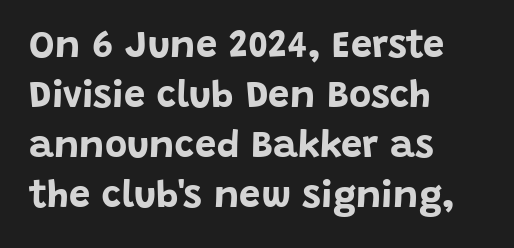
The image shows 38 px bold sans-serif type, upright; set left-aligned, normal line spacing (1.32x), normal letter spacing, not underlined; low stroke contrast and a large x-height.
